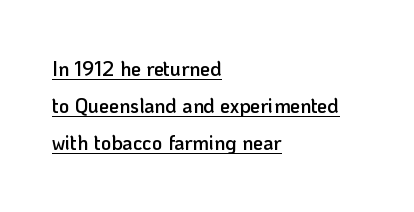
Q: Is the text bold? A: Semi-bold.
Q: Is the text italic (slanted)? A: No, it is upright.
Q: Is the text underlined? A: Yes.
Q: How is the paragraph aligned? A: Left-aligned.
Q: Is the spacing between letters normal or unusually wide? A: Normal.
